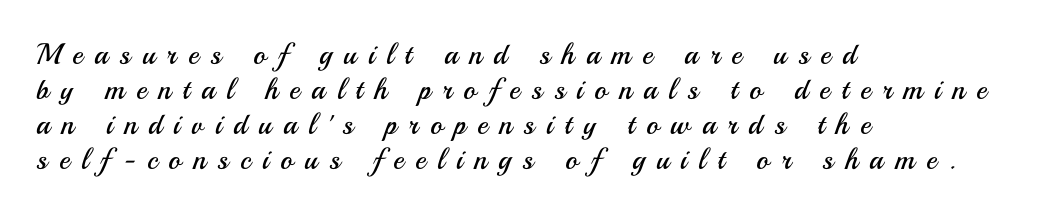
Q: Is the text bold? A: No.
Q: Is the text italic (slanted)? A: Yes.
Q: Is the typeface a serif or a sans-serif typeface? A: Sans-serif.
Q: Is the text underlined? A: No.
Q: How is the paragraph aligned? A: Left-aligned.
Q: Is the spacing between letters normal or unusually wide? A: Unusually wide.
Q: Width (condensed, normal, or wide)? A: Normal.
Q: Stroke contrast? A: Medium.
Q: x-height? A: Small.
Q: Monospaced? A: No.
